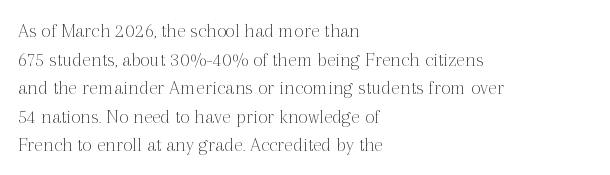
{"italic": "no", "bold": "no", "underline": "no", "align": "left", "line_spacing": "normal", "line_spacing_ratio": 1.36, "letter_spacing": "normal", "letter_spacing_em": 0.0, "glyph_px": 21}
